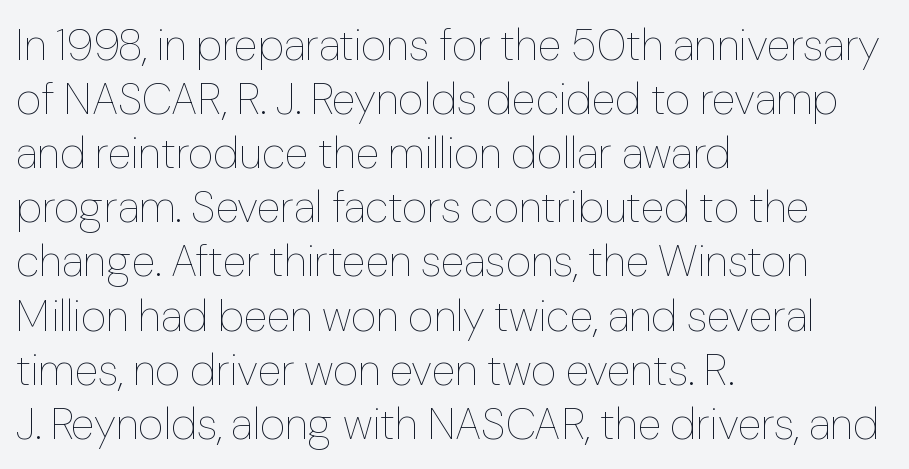
The image shows 44 px thin type, upright; set left-aligned, line spacing 1.23x, normal letter spacing, not underlined; low stroke contrast and a medium x-height.
